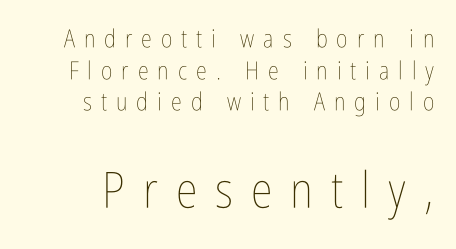
The image shows 50 px thin, condensed type, upright; set normal line spacing (1.27x), unusually wide letter spacing (+0.36 em), not underlined; the second (bottom) block is 2.0x larger; low stroke contrast and a medium x-height.
